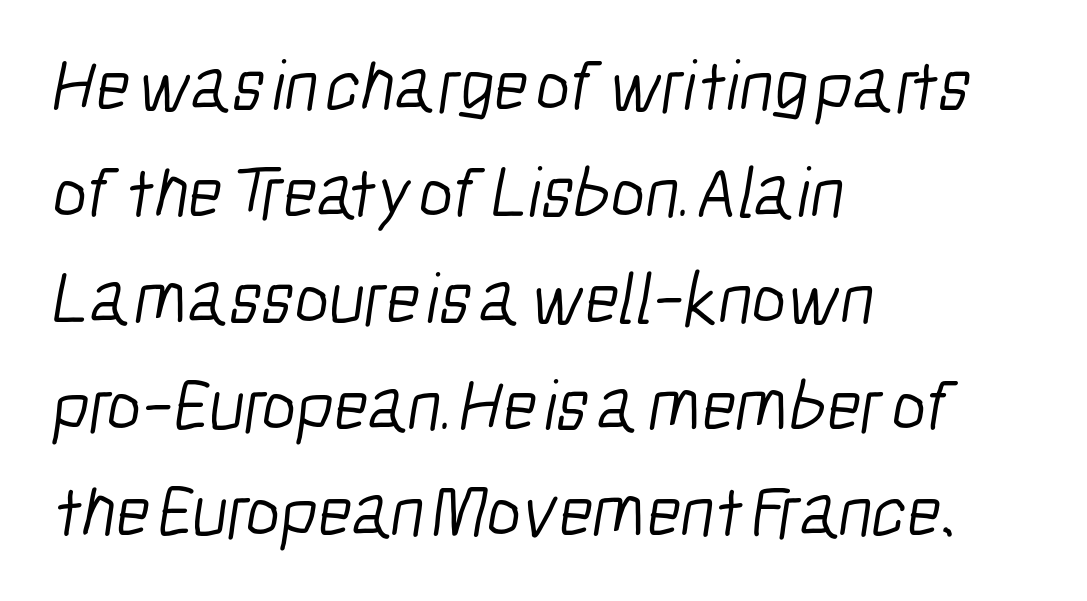
Casual observation: everything's shoved over to the left. Check under the words: just untouched page. Stem width sits at or under what a default text font uses. Here the designer chose a conventional face with non-uniform glyph widths. Each word holds together tightly as a unit, with standard inter-letter gaps.
